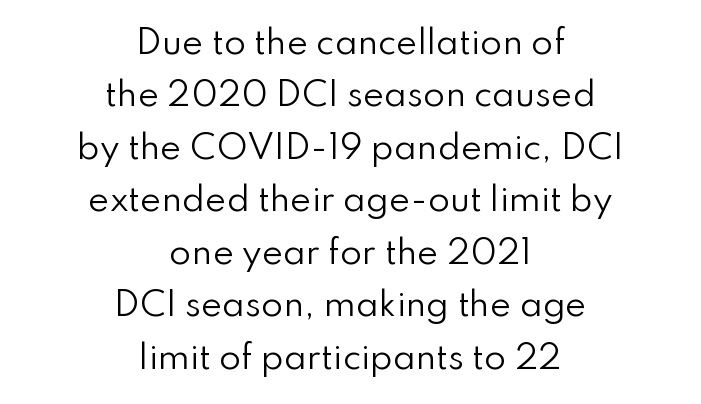
Looks like regular typesetting: each glyph gets only the width it needs. Honestly, the row spacing looks completely unremarkable. Centered paragraph, ragged on both sides. Vertical stems look standard width or narrower in stroke. The tracking reads as untouched default to a designer's eye. The letters carry no serifs — their stems end cleanly without finishing strokes.
